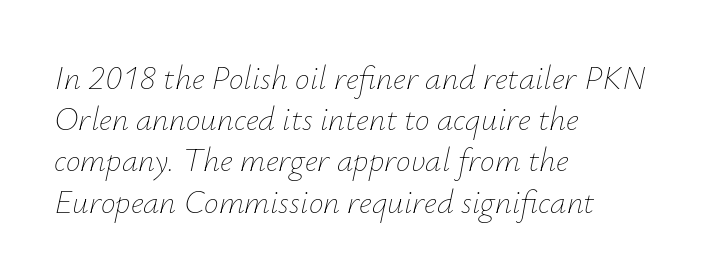
The whole block is typeset with a tilt. Letters have the restrained weight of plain body copy at most. Layout note: lines flush left. You could not count columns in this text — the font is proportionally spaced.
